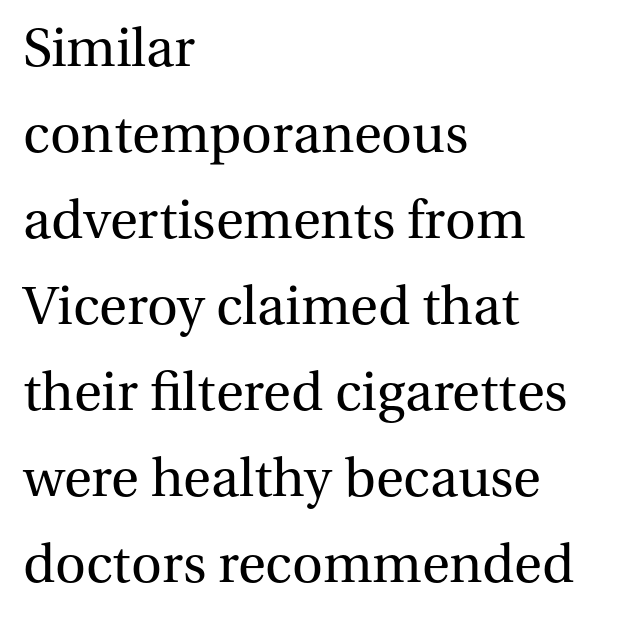
Q: Is the text bold? A: No.
Q: Is the text italic (slanted)? A: No, it is upright.
Q: Is the typeface a serif or a sans-serif typeface? A: Serif.
Q: Is the text underlined? A: No.
Q: How is the paragraph aligned? A: Left-aligned.
Q: Is the spacing between letters normal or unusually wide? A: Normal.
Q: Is the spacing between lines tight, normal or loose? A: Normal.
Q: Width (condensed, normal, or wide)? A: Normal.
Q: Stroke contrast? A: Medium.
Q: x-height? A: Medium.
Q: Monospaced? A: No.
